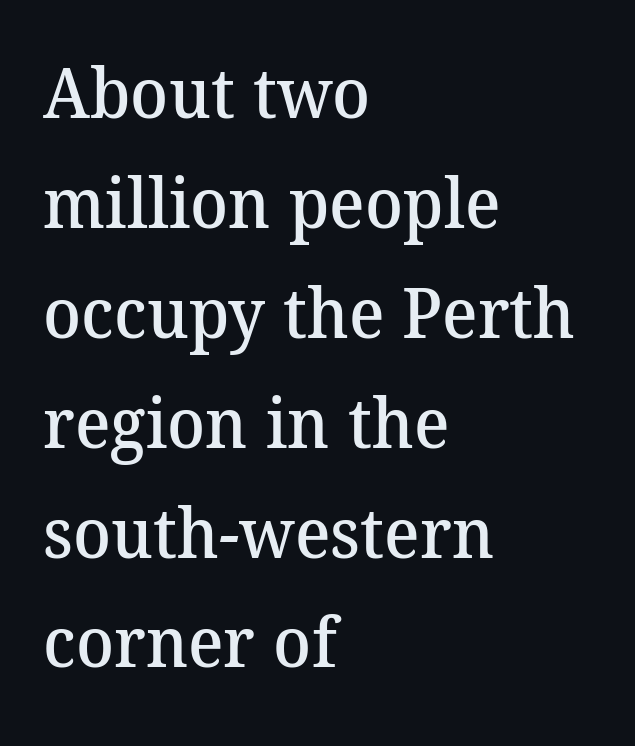
{"serif": "yes", "bold": "semi", "weight": "semibold", "width": "normal", "stroke_contrast": "medium", "x_height": "medium", "monospaced": "no", "underline": "no", "align": "left", "line_spacing": "normal", "line_spacing_ratio": 1.57, "letter_spacing": "normal", "letter_spacing_em": 0.0, "glyph_px": 70}
